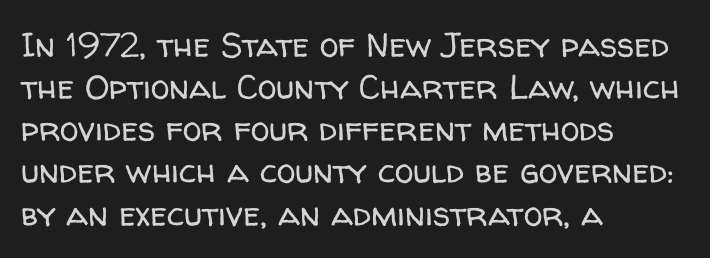
Q: Is the text bold? A: No.
Q: Is the text italic (slanted)? A: No, it is upright.
Q: Is the typeface a serif or a sans-serif typeface? A: Sans-serif.
Q: Is the text underlined? A: No.
Q: How is the paragraph aligned? A: Left-aligned.
Q: Is the spacing between letters normal or unusually wide? A: Normal.
Q: Width (condensed, normal, or wide)? A: Normal.
Q: Stroke contrast? A: Low.
Q: x-height? A: Medium.
Q: Monospaced? A: No.
